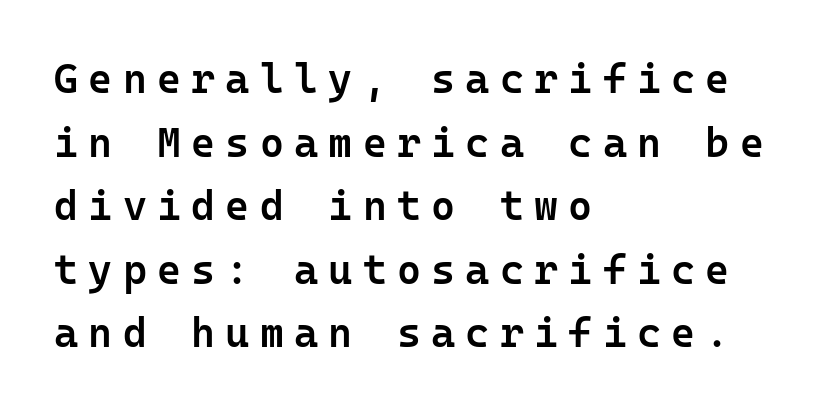
The image shows 41 px semibold sans-serif type, upright, monospaced; set left-aligned, normal line spacing (1.55x), unusually wide letter spacing (+0.25 em), not underlined; low stroke contrast and a medium x-height.
